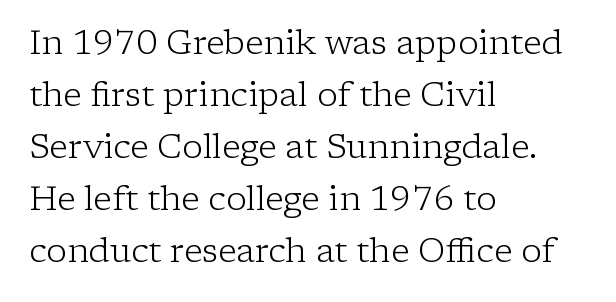
{"serif": "yes", "italic": "no", "bold": "no", "weight": "light", "width": "normal", "stroke_contrast": "low", "x_height": "medium", "monospaced": "no", "underline": "no", "align": "left", "line_spacing": "normal", "line_spacing_ratio": 1.53, "letter_spacing": "normal", "letter_spacing_em": 0.0, "glyph_px": 34}
